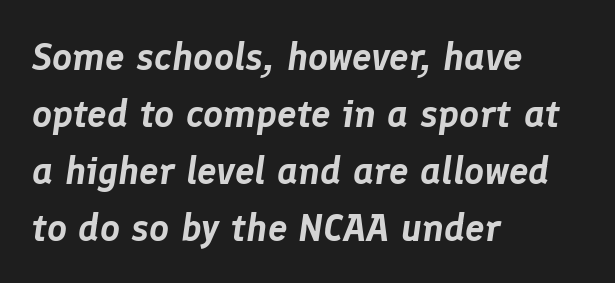
Varying glyph widths throughout — classic text-font behaviour. Nothing unusual about the tracking: characters are spaced as the font intends. Line beginnings align vertically; line endings do not. Each row of text sits above clean, open space. Summary of vertical rhythm: regular, with standard interline spacing. The letters are slanted; this is an italic face.
